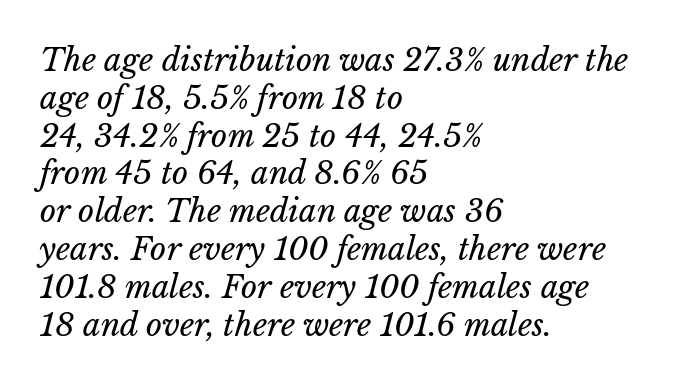
The passage shown has conventional tracking throughout. Spacing verdict: proportional, widths tailored to each character. When letters slant like this, we call the style italic. Only glyphs here, with clear space below each row.
